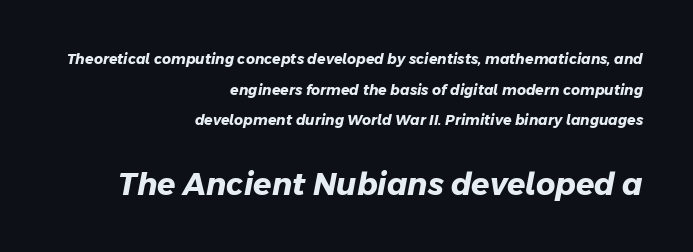
Q: Is the text bold? A: Yes.
Q: Is the typeface a serif or a sans-serif typeface? A: Sans-serif.
Q: Is the text underlined? A: No.
Q: How is the paragraph aligned? A: Right-aligned.
Q: Is the spacing between letters normal or unusually wide? A: Normal.
Q: Is the spacing between lines tight, normal or loose? A: Loose.
Q: Which block of text is set in a larger size, the first (top) or the second (bottom)? A: The second (bottom) one.
Q: Width (condensed, normal, or wide)? A: Normal.
Q: Stroke contrast? A: Low.
Q: x-height? A: Medium.
Q: Monospaced? A: No.
